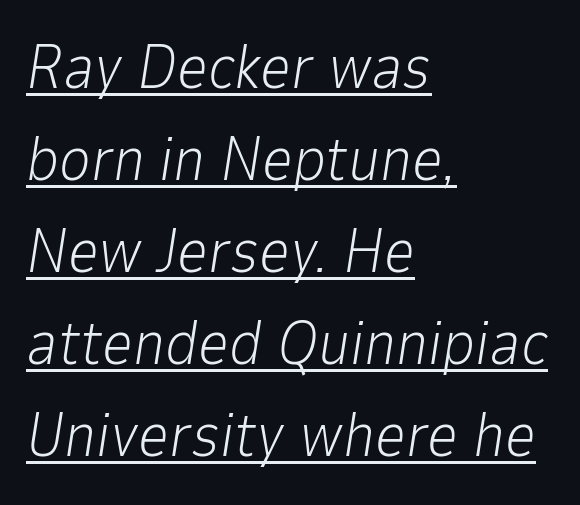
The image shows 61 px light type, italic (leaning right); set left-aligned, normal line spacing (1.51x), normal letter spacing, underlined; low stroke contrast and a medium x-height.
